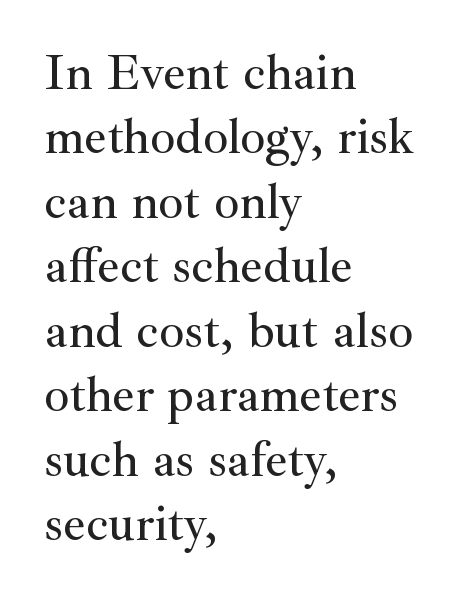
Q: Is the text italic (slanted)? A: No, it is upright.
Q: Is the typeface a serif or a sans-serif typeface? A: Serif.
Q: Is the text underlined? A: No.
Q: How is the paragraph aligned? A: Left-aligned.
Q: Is the spacing between letters normal or unusually wide? A: Normal.
Q: Is the spacing between lines tight, normal or loose? A: Normal.
Q: Width (condensed, normal, or wide)? A: Normal.
Q: Stroke contrast? A: Medium.
Q: x-height? A: Small.
Q: Monospaced? A: No.
